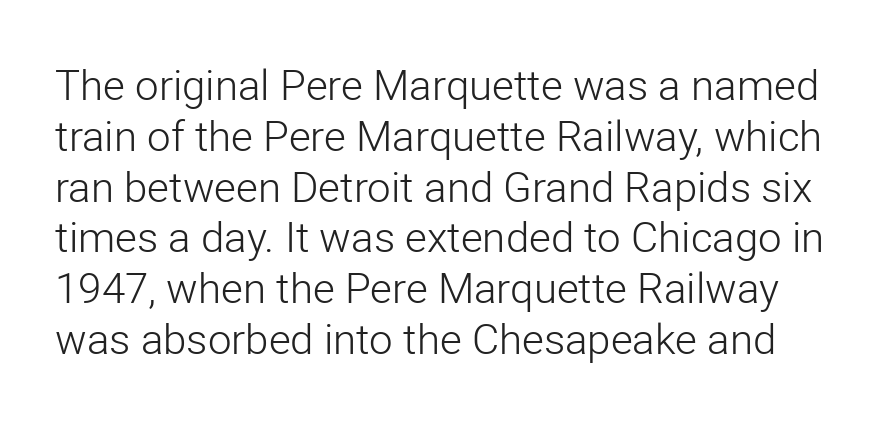
The image shows 42 px light sans-serif type, upright; set line spacing 1.21x, normal letter spacing, not underlined; low stroke contrast and a medium x-height.
